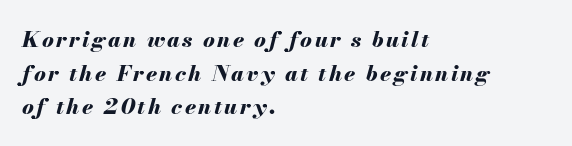
Heavy, bold letterforms. Alignment: flush left. Words float on clear page, feet unadorned. Italic? Definitely — the glyphs are oblique. Regular leading.
